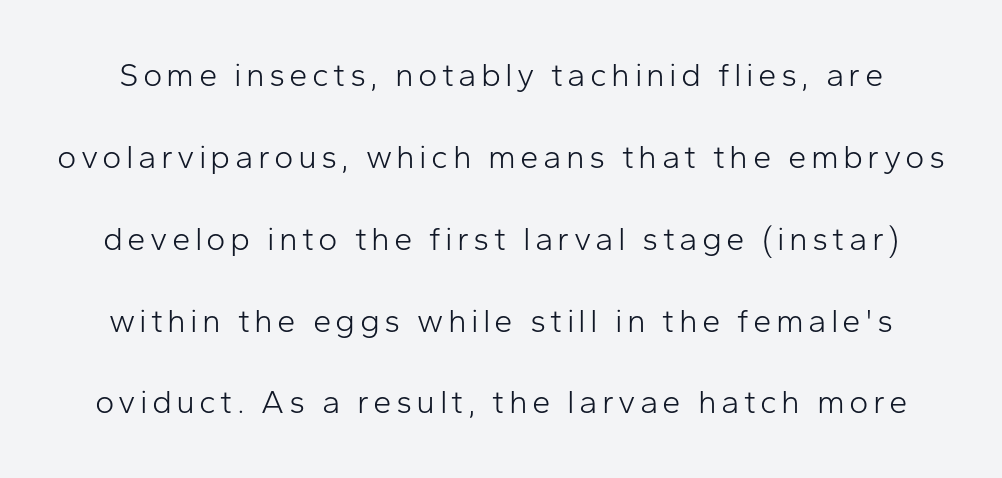
Q: Is the text bold? A: No.
Q: Is the text italic (slanted)? A: No, it is upright.
Q: Is the typeface a serif or a sans-serif typeface? A: Sans-serif.
Q: Is the text underlined? A: No.
Q: Is the spacing between lines tight, normal or loose? A: Loose.
Q: Width (condensed, normal, or wide)? A: Normal.
Q: Stroke contrast? A: Low.
Q: x-height? A: Medium.
Q: Monospaced? A: No.
